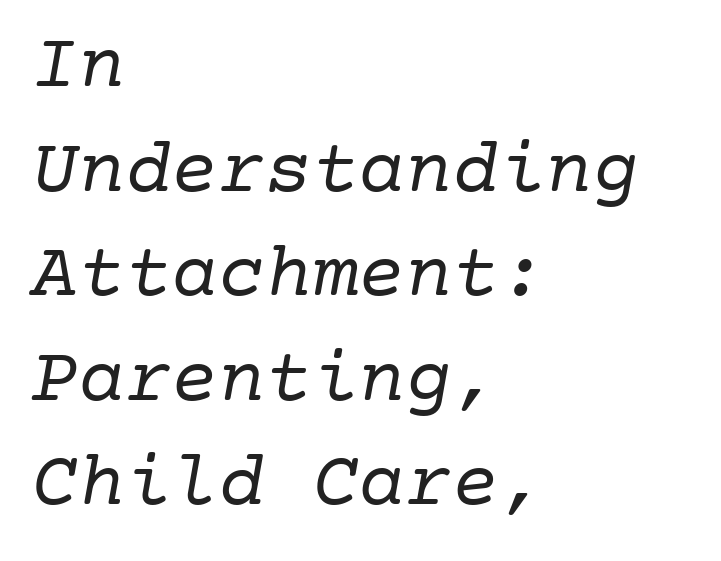
The image shows 78 px regular-weight serif type, monospaced; set left-aligned, normal line spacing (1.34x), normal letter spacing, not underlined; low stroke contrast and a medium x-height.
